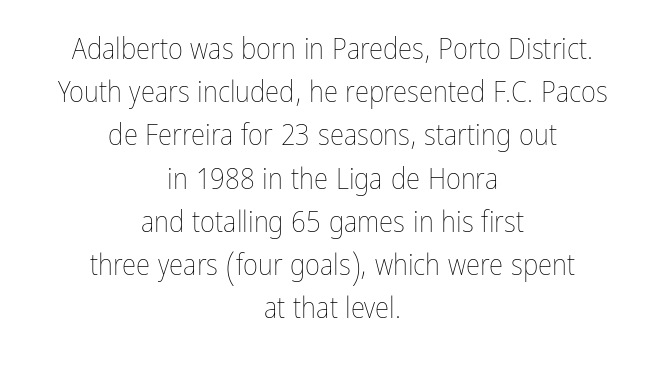
The image shows 29 px thin, condensed type, upright; set centered, normal line spacing (1.49x), normal letter spacing, not underlined; low stroke contrast and a medium x-height.
